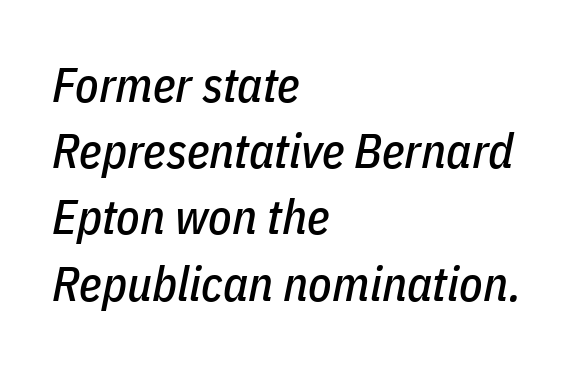
{"italic": "yes", "lean": "right", "slant_degrees": 11, "width": "condensed", "stroke_contrast": "low", "x_height": "medium", "monospaced": "no", "underline": "no", "align": "left", "line_spacing": "normal", "line_spacing_ratio": 1.38, "letter_spacing": "normal", "letter_spacing_em": 0.0, "glyph_px": 48}
